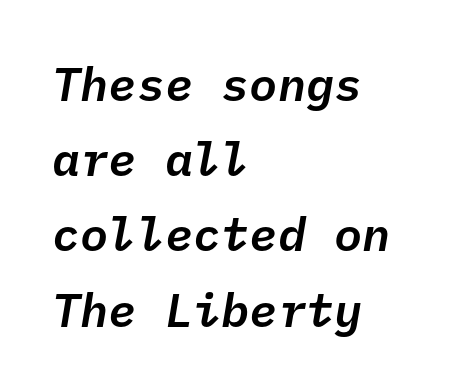
{"italic": "yes", "lean": "right", "slant_degrees": 10, "width": "normal", "stroke_contrast": "low", "x_height": "medium", "monospaced": "yes", "underline": "no", "align": "left", "line_spacing": "normal", "line_spacing_ratio": 1.6, "letter_spacing": "normal", "letter_spacing_em": 0.0, "glyph_px": 47}
